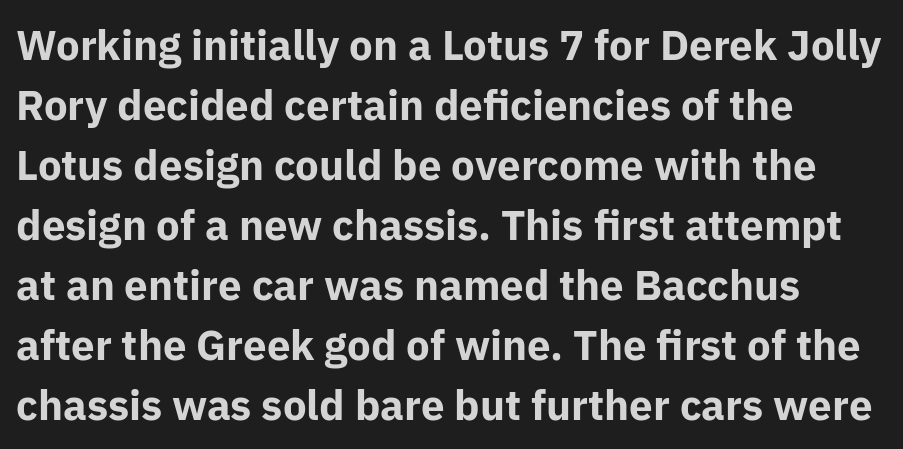
{"serif": "no", "italic": "no", "bold": "yes", "weight": "bold", "width": "normal", "stroke_contrast": "low", "x_height": "medium", "monospaced": "no", "underline": "no", "align": "left", "line_spacing": "normal", "line_spacing_ratio": 1.43, "letter_spacing": "normal", "letter_spacing_em": 0.0, "glyph_px": 42}
